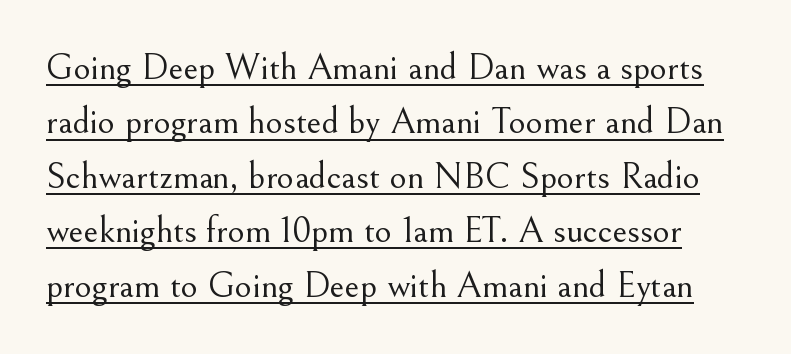
The image shows 37 px light serif type, upright; set normal line spacing (1.47x), normal letter spacing, underlined; medium stroke contrast and a small x-height.
